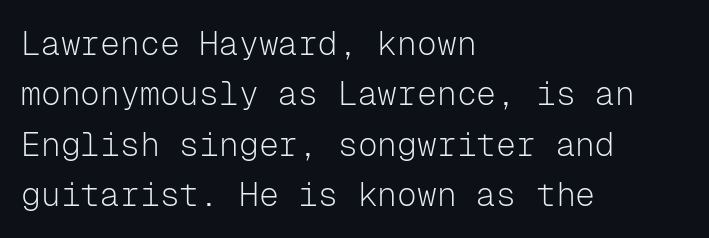
Q: Is the text bold? A: No.
Q: Is the text italic (slanted)? A: No, it is upright.
Q: Is the typeface a serif or a sans-serif typeface? A: Sans-serif.
Q: Is the text underlined? A: No.
Q: How is the paragraph aligned? A: Left-aligned.
Q: Is the spacing between letters normal or unusually wide? A: Normal.
Q: Is the spacing between lines tight, normal or loose? A: Normal.
Q: Width (condensed, normal, or wide)? A: Normal.
Q: Stroke contrast? A: Low.
Q: x-height? A: Medium.
Q: Monospaced? A: Yes.
